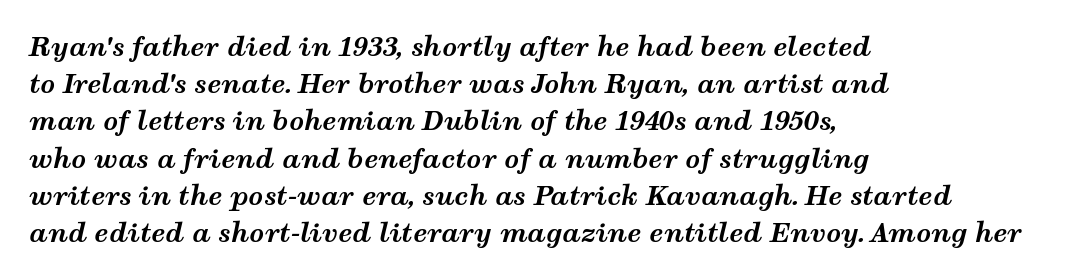
Summary of vertical rhythm: regular, with standard interline spacing. This rendering uses left alignment, leaving the right contour irregular. Compared with ordinary roman type, these characters are visibly tilted. Between one letter and the next there's only the usual sliver of space. Stroke thickness is high; the sample reads as a true bold. The words here are not underlined.
